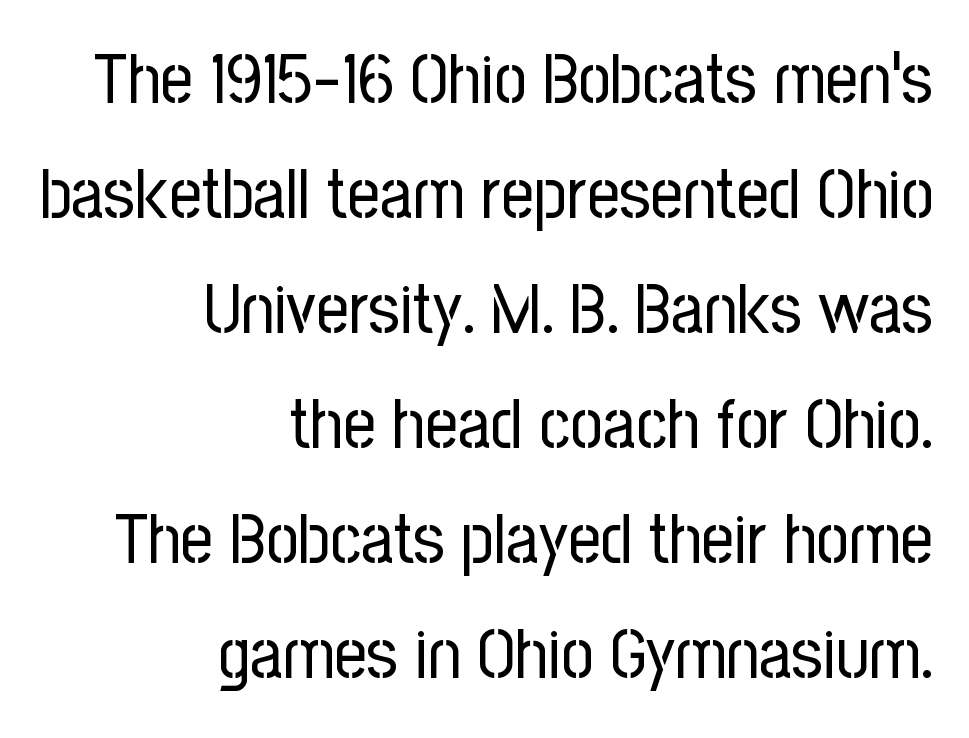
The image shows 71 px regular-weight, condensed sans-serif type, upright; set right-aligned, normal line spacing (1.62x), normal letter spacing, not underlined; low stroke contrast and a medium x-height.
